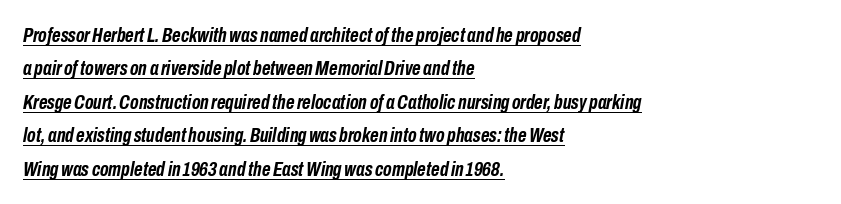
One-word summary of the alignment: left. Thick stems and heavy bowls — unmistakably bold. Underline: present. What stands out about the letter spacing? Nothing — it is the standard amount. The typography opts for an oblique posture over an upright one.
